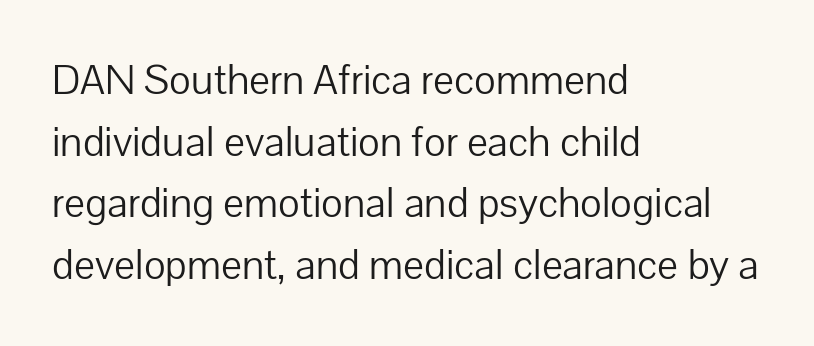
The letters sit at their default tracking, neither squeezed nor spread. The glyphs in this specimen are sans serif. Italic: no, the glyphs are upright roman. You could not count columns in this text — the font is proportionally spaced.
